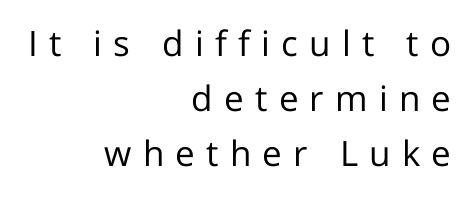
Q: Is the text bold? A: No.
Q: Is the text italic (slanted)? A: No, it is upright.
Q: Is the typeface a serif or a sans-serif typeface? A: Sans-serif.
Q: Is the text underlined? A: No.
Q: How is the paragraph aligned? A: Right-aligned.
Q: Is the spacing between letters normal or unusually wide? A: Unusually wide.
Q: Is the spacing between lines tight, normal or loose? A: Normal.
Q: Width (condensed, normal, or wide)? A: Normal.
Q: Stroke contrast? A: Low.
Q: x-height? A: Medium.
Q: Monospaced? A: No.
